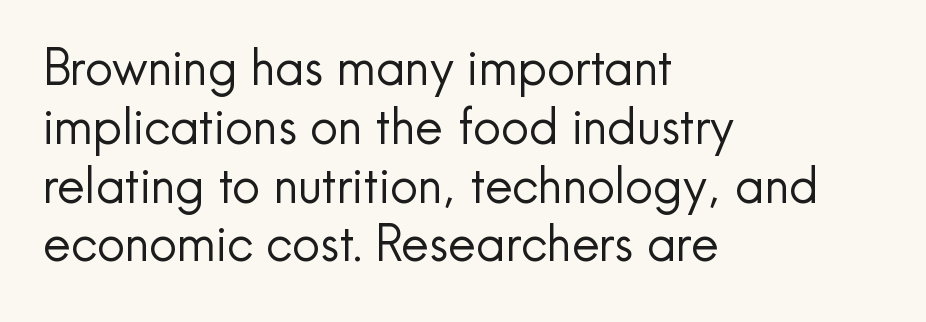
Q: Is the text bold? A: No.
Q: Is the text italic (slanted)? A: No, it is upright.
Q: Is the typeface a serif or a sans-serif typeface? A: Sans-serif.
Q: Is the text underlined? A: No.
Q: How is the paragraph aligned? A: Left-aligned.
Q: Is the spacing between letters normal or unusually wide? A: Normal.
Q: Width (condensed, normal, or wide)? A: Normal.
Q: x-height? A: Small.
Q: Monospaced? A: No.
